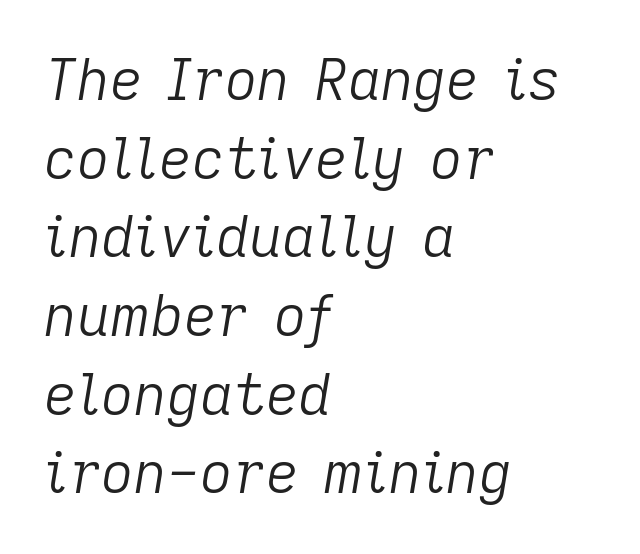
{"italic": "yes", "lean": "right", "slant_degrees": 9, "bold": "no", "weight": "light", "width": "normal", "stroke_contrast": "low", "x_height": "medium", "monospaced": "no", "underline": "no", "align": "left", "line_spacing": "normal", "line_spacing_ratio": 1.38, "letter_spacing": "normal", "letter_spacing_em": 0.0, "glyph_px": 57}
